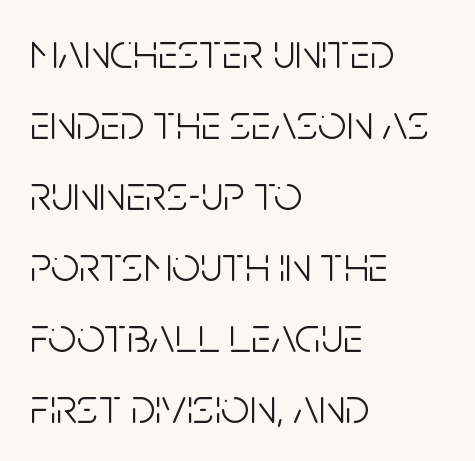
The image shows 50 px light, condensed sans-serif type, upright; set left-aligned, normal line spacing (1.42x), normal letter spacing, not underlined; low stroke contrast and a large x-height.
